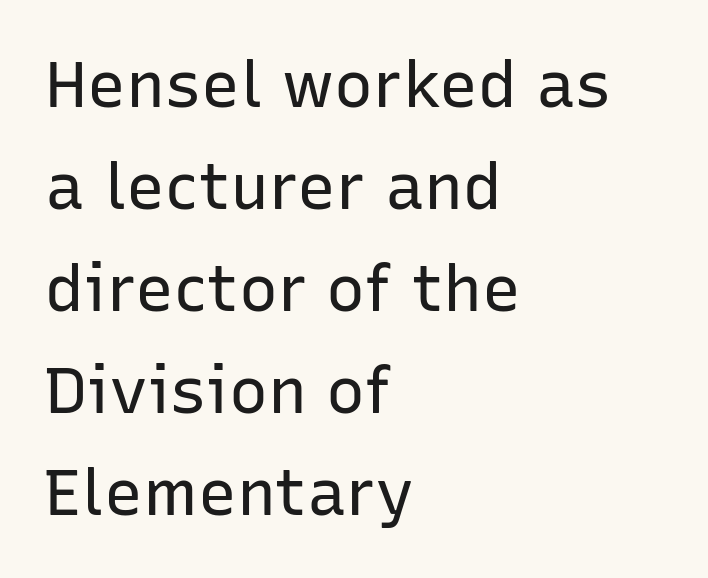
{"serif": "no", "italic": "no", "bold": "no", "weight": "regular", "width": "normal", "stroke_contrast": "low", "x_height": "medium", "monospaced": "no", "underline": "no", "align": "left", "line_spacing": "normal", "line_spacing_ratio": 1.57, "letter_spacing": "normal", "letter_spacing_em": 0.0, "glyph_px": 65}
